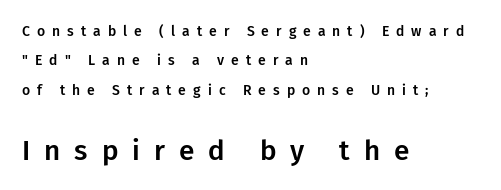
The image shows 28 px sans-serif type, upright; set left-aligned, loose line spacing (2.1x), unusually wide letter spacing (+0.5 em), not underlined; the second (bottom) block is 2.0x larger; low stroke contrast and a medium x-height.
